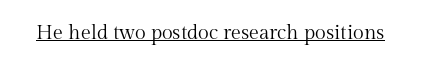
Between one letter and the next there's only the usual sliver of space. A roman cut, with each character standing at attention. The rendered words wear a rule along their underside. Heaviness? Minimal to ordinary, like unemphasized prose.
